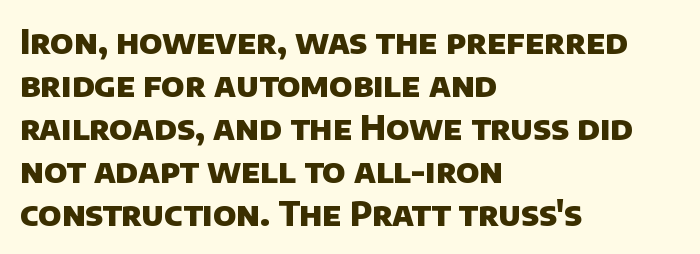
The image shows 33 px heavy sans-serif type; set left-aligned, normal line spacing (1.3x), normal letter spacing, not underlined; low stroke contrast and a large x-height.
